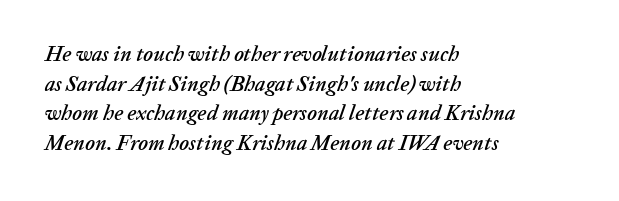
Is the block centered? No — it sits flush against the left margin. Looking at the ascenders, they clearly lean. The block of text has a typical density, with ordinary space between rows. A clean baseline with only descenders dipping below it.
